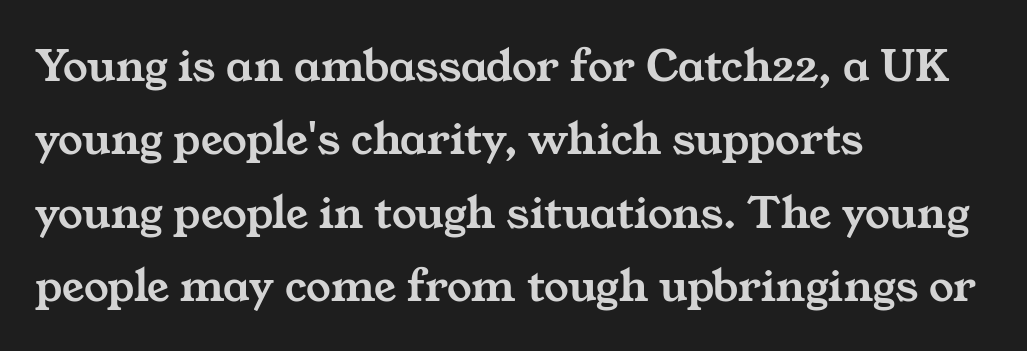
The image shows 49 px wide serif type; set left-aligned, normal line spacing (1.5x), normal letter spacing, not underlined; medium stroke contrast and a medium x-height.
